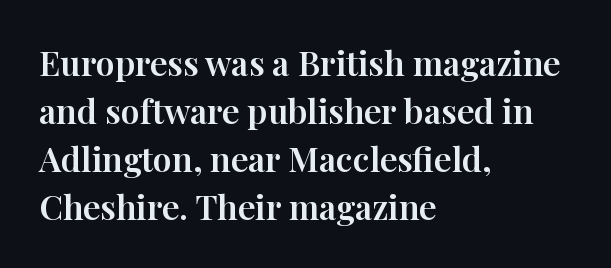
Q: Is the text italic (slanted)? A: No, it is upright.
Q: Is the typeface a serif or a sans-serif typeface? A: Serif.
Q: Is the text underlined? A: No.
Q: How is the paragraph aligned? A: Left-aligned.
Q: Is the spacing between letters normal or unusually wide? A: Normal.
Q: Is the spacing between lines tight, normal or loose? A: Normal.
Q: Width (condensed, normal, or wide)? A: Normal.
Q: Stroke contrast? A: High.
Q: x-height? A: Medium.
Q: Monospaced? A: No.
